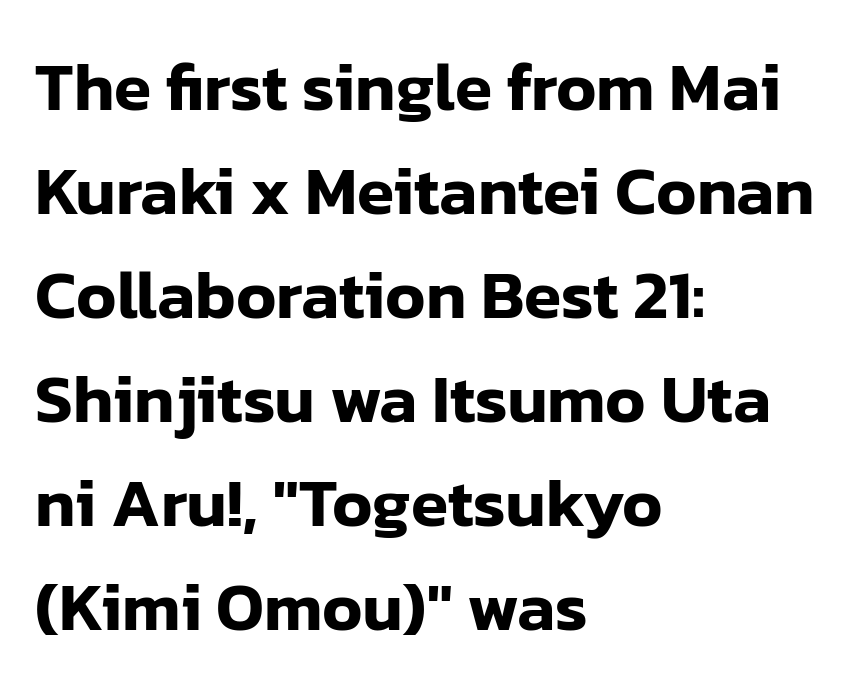
Q: Is the text italic (slanted)? A: No, it is upright.
Q: Is the typeface a serif or a sans-serif typeface? A: Sans-serif.
Q: Is the text underlined? A: No.
Q: How is the paragraph aligned? A: Left-aligned.
Q: Is the spacing between letters normal or unusually wide? A: Normal.
Q: Is the spacing between lines tight, normal or loose? A: Normal.
Q: Width (condensed, normal, or wide)? A: Normal.
Q: Stroke contrast? A: Low.
Q: x-height? A: Medium.
Q: Monospaced? A: No.
